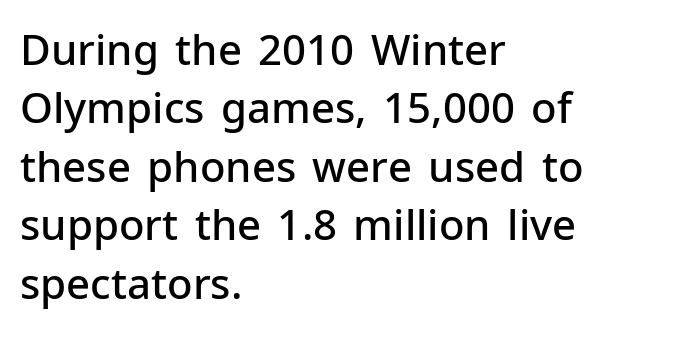
Is this a fixed-width face? No — the glyphs have proportional, varying widths. Stroke terminals: plain, sans-serif. No extra tracking has been applied to these lines. Check the space under the baseline: it is left empty.
